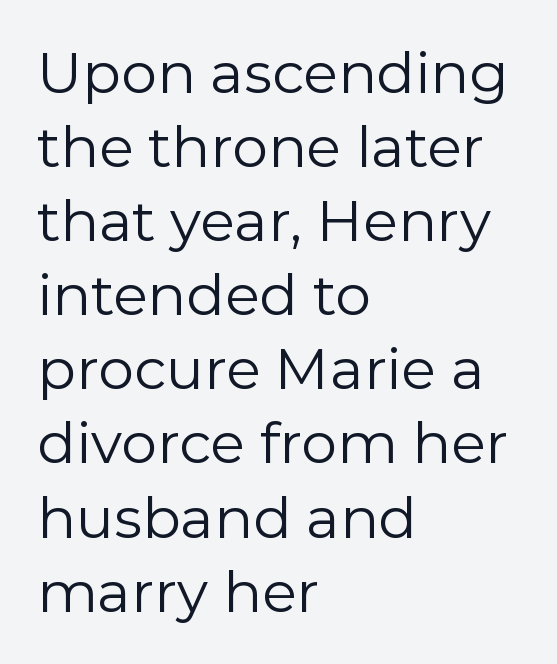
You could call the tracking neutral — neither tight nor loose. The typesetter chose a ragged-right arrangement here. Lines of text with bare space underneath. A roman cut, with each character standing at attention. Observe the absence of serifs on each vertical stroke in this sample. Do the characters align in a grid? No, the font is proportional.
